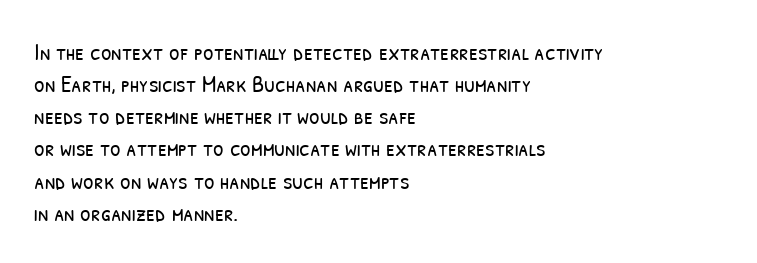
{"bold": "no", "underline": "no", "align": "left", "line_spacing": "normal", "line_spacing_ratio": 1.34, "letter_spacing": "normal", "letter_spacing_em": 0.0, "glyph_px": 24}
